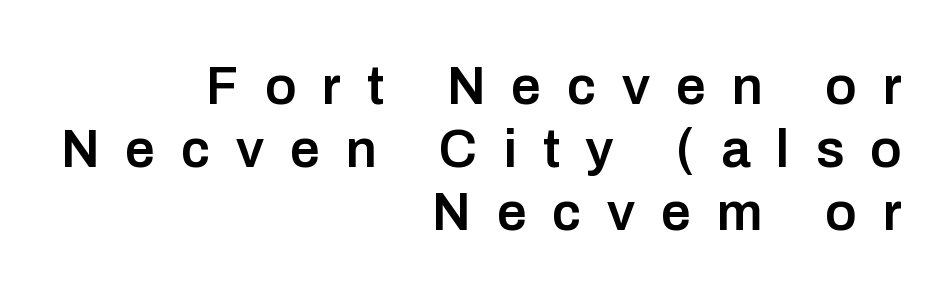
Q: Is the text bold? A: Semi-bold.
Q: Is the text italic (slanted)? A: No, it is upright.
Q: Is the typeface a serif or a sans-serif typeface? A: Sans-serif.
Q: Is the text underlined? A: No.
Q: How is the paragraph aligned? A: Right-aligned.
Q: Is the spacing between letters normal or unusually wide? A: Unusually wide.
Q: Width (condensed, normal, or wide)? A: Normal.
Q: Stroke contrast? A: Low.
Q: x-height? A: Medium.
Q: Monospaced? A: No.
